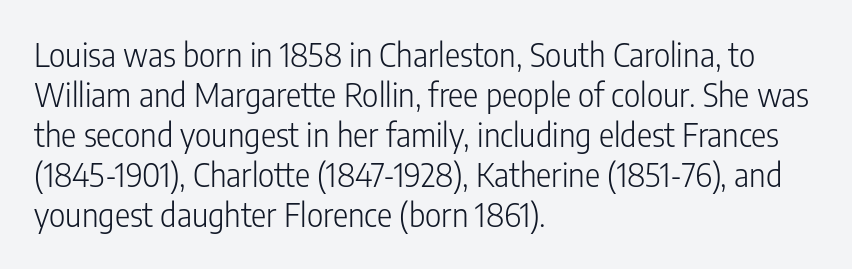
The image shows 32 px light, condensed sans-serif type, upright; set left-aligned, normal line spacing (1.25x), normal letter spacing, not underlined; low stroke contrast and a medium x-height.
